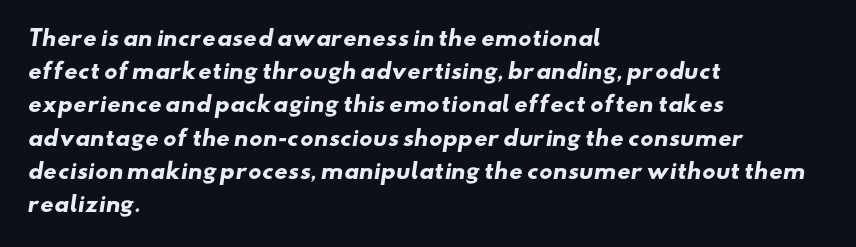
Heavy-handed strokes throughout: this text is bold. Decoration check: the copy has no underline. Leftover space on each line is placed entirely after the last word. What's the leading like? Ordinary, nothing unusual. Each word holds together tightly as a unit, with standard inter-letter gaps.
